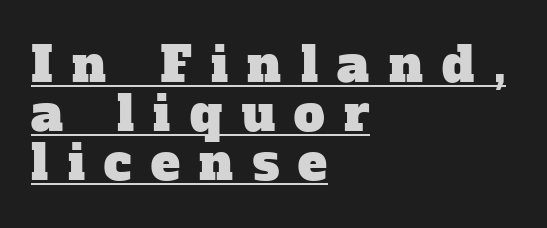
The image shows 49 px serif type; set left-aligned, tight line spacing (1.0x), unusually wide letter spacing (+0.4 em), underlined; low stroke contrast and a medium x-height.
